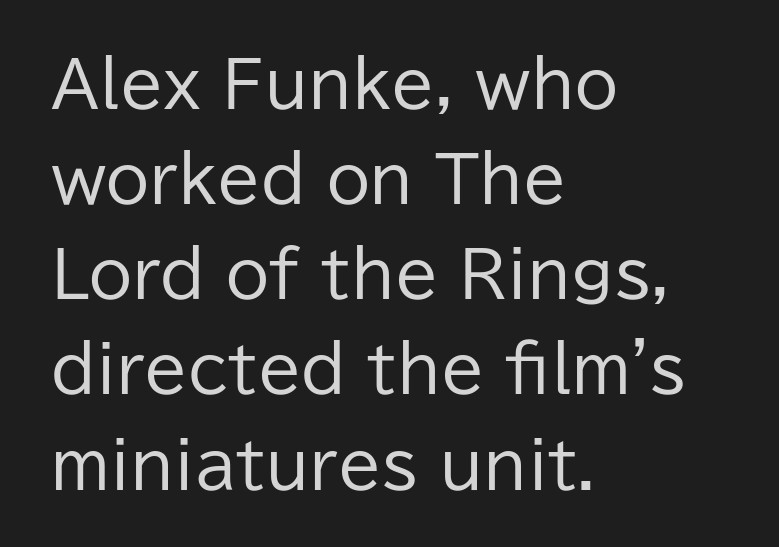
The image shows 63 px regular-weight sans-serif type, upright; set left-aligned, normal line spacing (1.51x), normal letter spacing, not underlined; low stroke contrast and a medium x-height.
